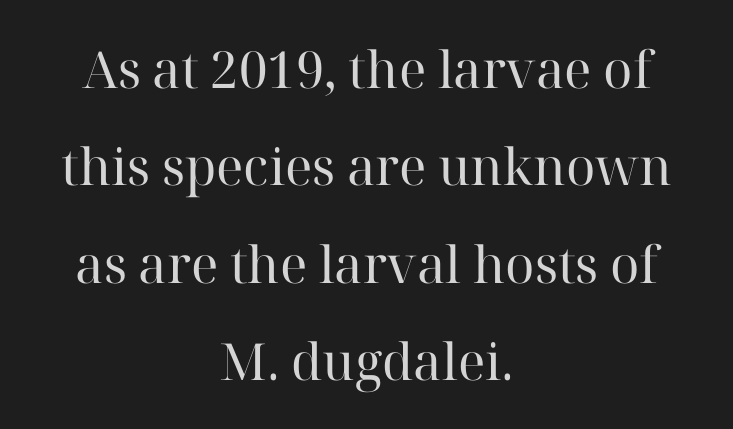
{"serif": "yes", "italic": "no", "bold": "no", "weight": "regular", "width": "normal", "stroke_contrast": "high", "x_height": "medium", "monospaced": "no", "underline": "no", "align": "center", "line_spacing": "loose", "line_spacing_ratio": 1.91, "letter_spacing": "normal", "letter_spacing_em": 0.0, "glyph_px": 51}
